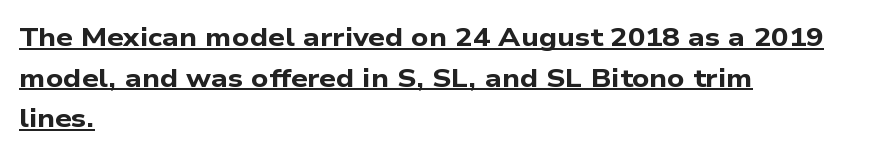
Weight: bold. Horizontally, the lines are justified to the leading edge only. Every word sits above its own underline. What stands out about the letter spacing? Nothing — it is the standard amount. These lines sit exactly where default settings would place them.
